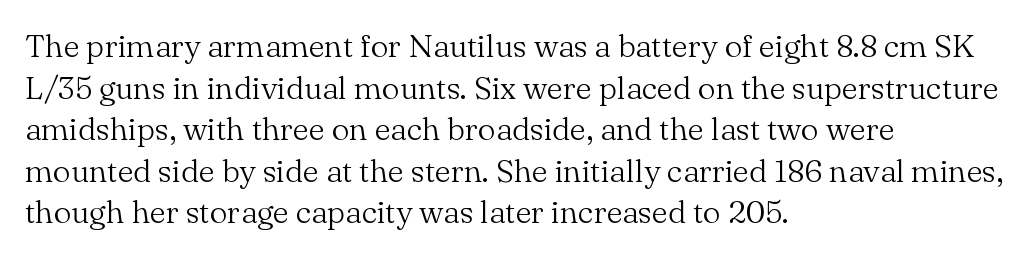
{"serif": "yes", "italic": "no", "bold": "no", "weight": "light", "width": "normal", "stroke_contrast": "medium", "x_height": "small", "monospaced": "no", "underline": "no", "align": "left", "line_spacing": "normal", "line_spacing_ratio": 1.3, "letter_spacing": "normal", "letter_spacing_em": 0.0, "glyph_px": 32}
